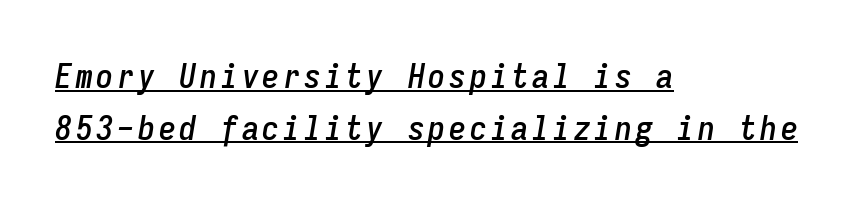
Q: Is the text italic (slanted)? A: Yes, it leans right by about 9 degrees.
Q: Is the text underlined? A: Yes.
Q: How is the paragraph aligned? A: Left-aligned.
Q: Is the spacing between lines tight, normal or loose? A: Normal.
Q: Width (condensed, normal, or wide)? A: Condensed.
Q: Stroke contrast? A: Low.
Q: x-height? A: Medium.
Q: Monospaced? A: Yes.
